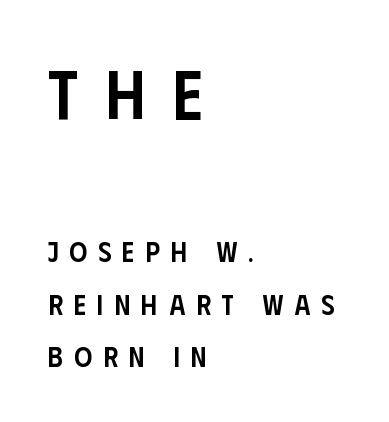
{"serif": "no", "italic": "no", "bold": "semi", "weight": "semibold", "width": "condensed", "stroke_contrast": "low", "x_height": "large", "monospaced": "no", "underline": "no", "align": "left", "line_spacing_ratio": 1.88, "letter_spacing": "wide", "letter_spacing_em": 0.39, "larger_block": "first", "size_ratio": 2.46, "glyph_px": 69}
